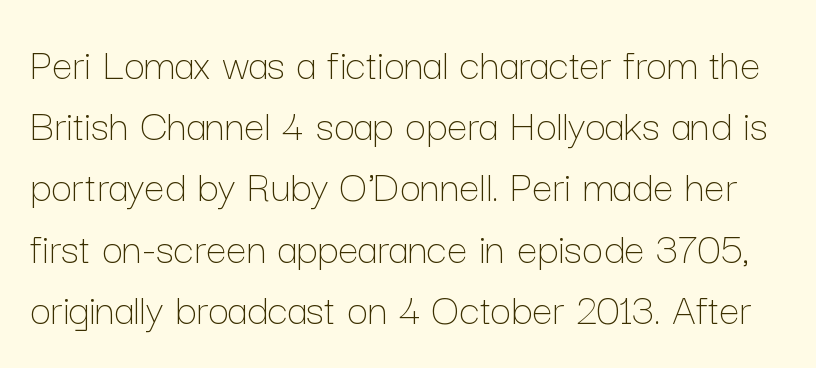
A typesetter would call this proportional, since set widths differ per character. Leading matches the norm, producing a regular column. The string is rendered with underlining switched off. Words appear dense and cohesive because spacing is normal. The weight tops out at a normal text grade. Does the lettering tilt? It doesn't — this is upright.
